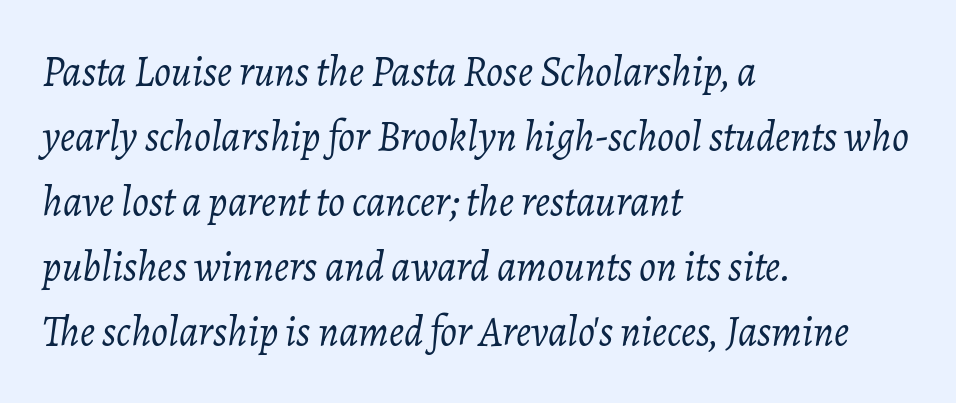
{"italic": "yes", "lean": "right", "slant_degrees": 7, "bold": "no", "weight": "light", "width": "normal", "stroke_contrast": "low", "x_height": "medium", "monospaced": "no", "underline": "no", "align": "left", "line_spacing": "normal", "line_spacing_ratio": 1.55, "letter_spacing": "normal", "letter_spacing_em": 0.0, "glyph_px": 42}
